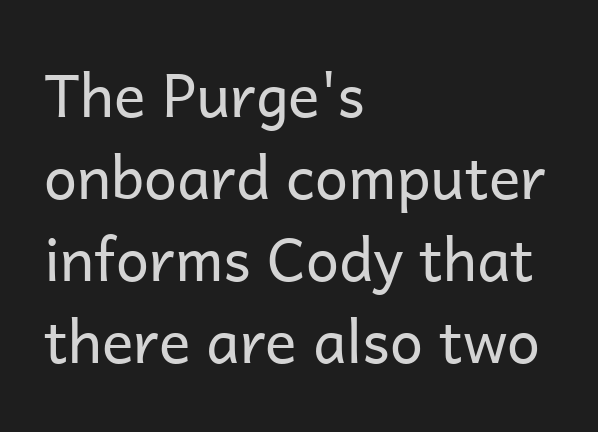
The designer left line spacing at the default. The face used here is proportionally spaced, like ordinary book or web type. Standard letterfit; no display-style spreading of the glyphs. The compositor pushed each line to the left boundary. Ink coverage per letter is moderate at most.
